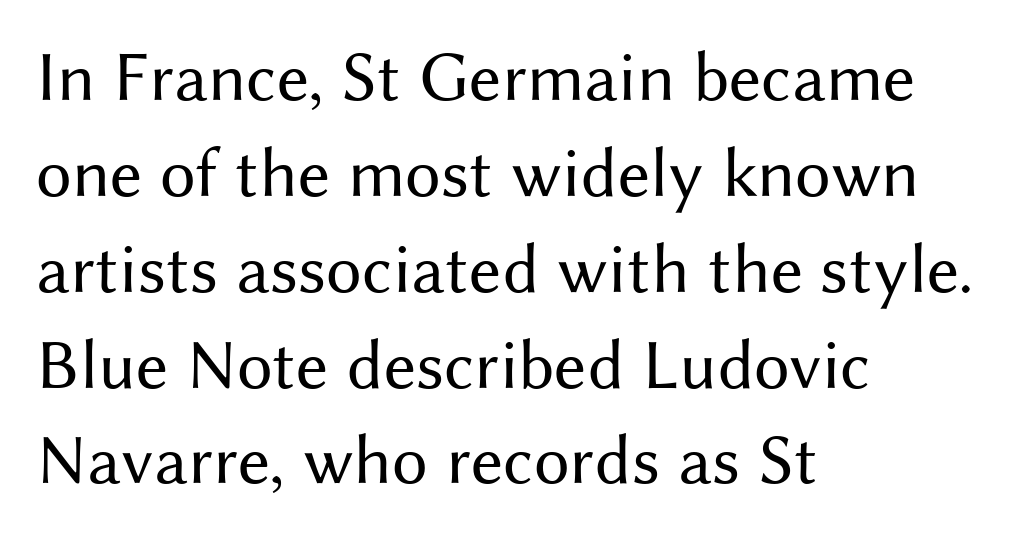
The image shows 71 px regular-weight sans-serif type, upright; set left-aligned, normal line spacing (1.35x), normal letter spacing, not underlined; medium stroke contrast and a medium x-height.
